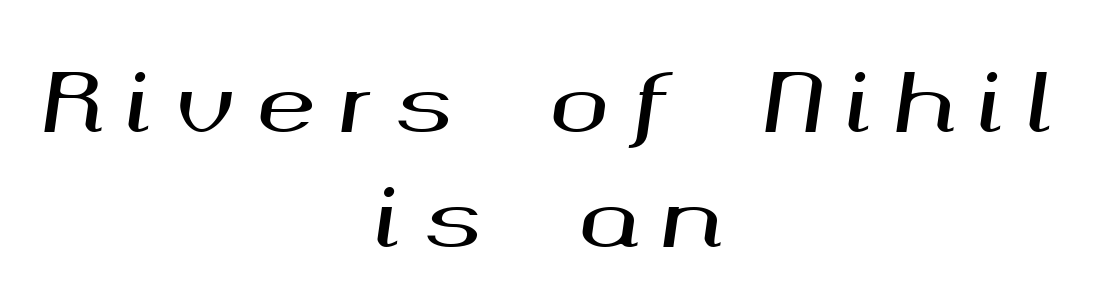
{"italic": "yes", "lean": "right", "slant_degrees": 8, "width": "wide", "stroke_contrast": "medium", "x_height": "medium", "monospaced": "no", "underline": "no", "align": "center", "line_spacing": "normal", "line_spacing_ratio": 1.44, "letter_spacing": "wide", "letter_spacing_em": 0.28, "glyph_px": 80}
